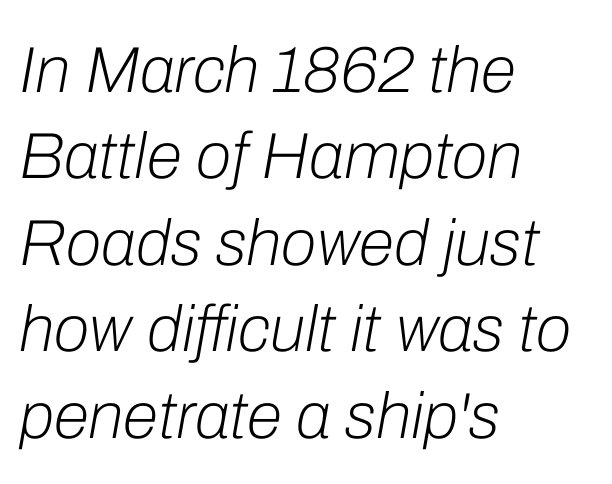
Horizontally, the lines are justified to the leading edge only. Inter-character spacing is left at the font's built-in metrics. Here the designer chose a conventional face with non-uniform glyph widths. When letters slant like this, we call the style italic. Stems and bowls with no extra thickness — not bold.
